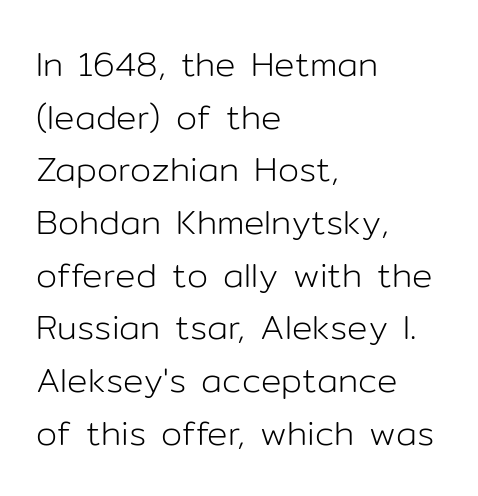
Posture: vertical. Vertical spacing — default. Unbolded letterforms with no extra heft. The paragraph has a hard left edge and a soft right edge. Is this a sans? Yes — the strokes have no serifs. Descenders are the only things crossing below the line.
